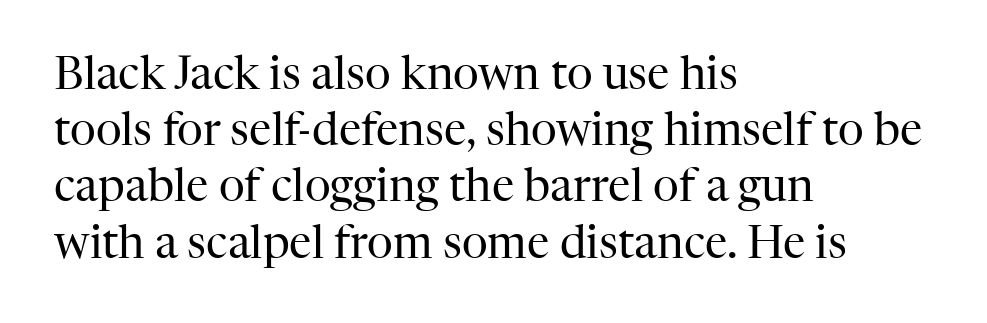
The letterforms sit at book weight or below. A student would call this left alignment; a typographer would say flush left, rag right. Honestly, the letter spacing is just normal — you wouldn't notice it. Regular leading. Unlike a clean sans, this face finishes its strokes with serifs.
